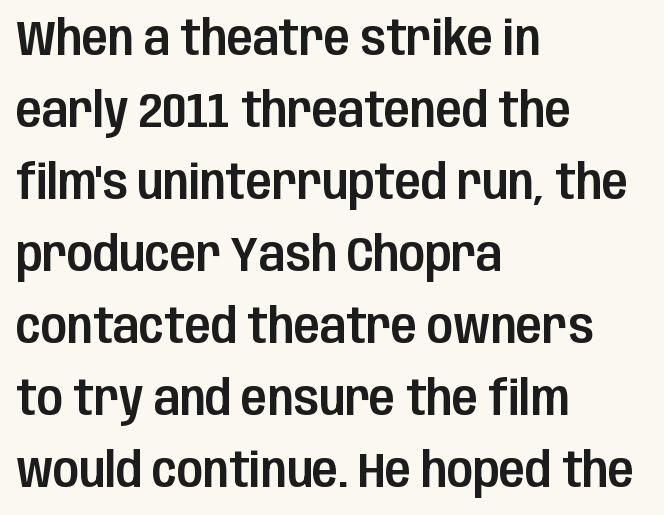
Does the lettering tilt? It doesn't — this is upright. This sample uses plain, unmodified letter spacing. No word sits above an underline. Regarding serifs, this sample does without them. Looks like regular typesetting: each glyph gets only the width it needs.
